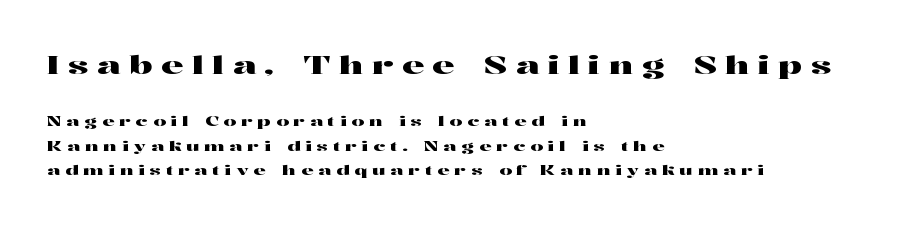
{"italic": "no", "underline": "no", "align": "left", "line_spacing_ratio": 1.76, "letter_spacing": "wide", "letter_spacing_em": 0.35, "larger_block": "first", "size_ratio": 1.79, "glyph_px": 25}
